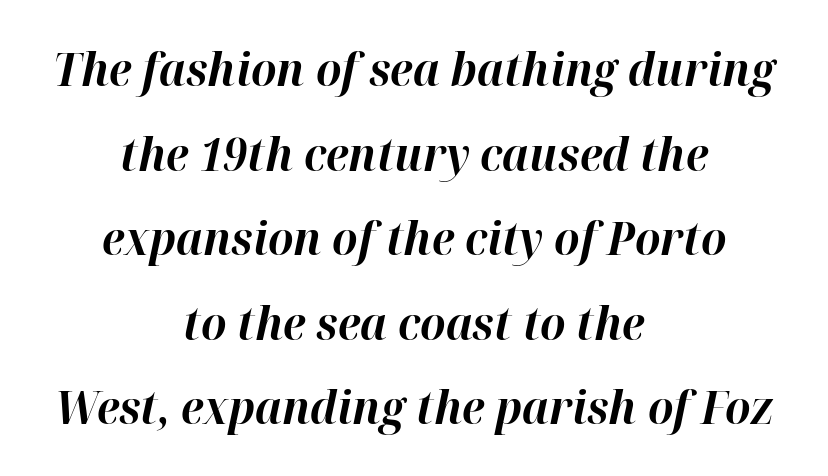
Q: Is the text bold? A: Yes.
Q: Is the text italic (slanted)? A: Yes, it leans right by about 12 degrees.
Q: Is the text underlined? A: No.
Q: How is the paragraph aligned? A: Centered.
Q: Is the spacing between letters normal or unusually wide? A: Normal.
Q: Width (condensed, normal, or wide)? A: Normal.
Q: Stroke contrast? A: High.
Q: x-height? A: Medium.
Q: Monospaced? A: No.
